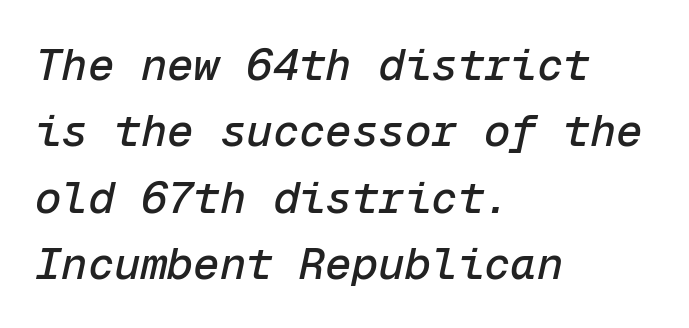
The image shows 44 px text type, italic (leaning right), monospaced; set left-aligned, normal line spacing (1.51x), normal letter spacing, not underlined; low stroke contrast and a medium x-height.
